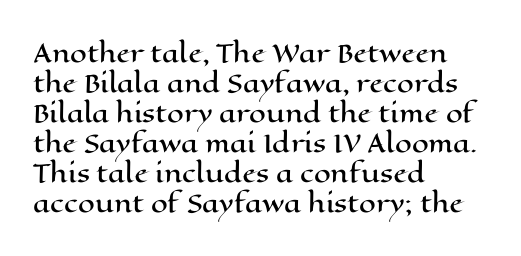
Q: Is the text italic (slanted)? A: No, it is upright.
Q: Is the text underlined? A: No.
Q: How is the paragraph aligned? A: Left-aligned.
Q: Is the spacing between letters normal or unusually wide? A: Normal.
Q: Is the spacing between lines tight, normal or loose? A: Normal.
